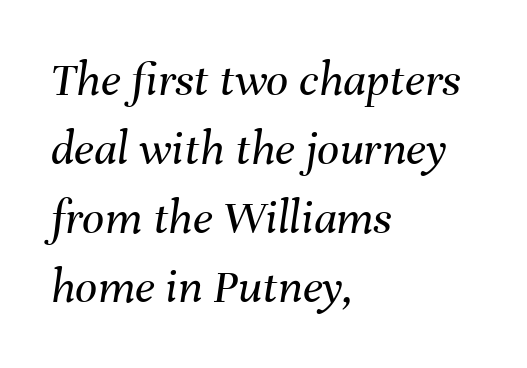
Short and long lines alike share a common starting point at left. Here the designer chose a conventional face with non-uniform glyph widths. This sample uses an oblique cut, with every glyph tilted off the vertical. Rule under the text: the space is simply empty. There is no visible air inserted between adjacent glyphs. Is the stroke heavy? The answer is a plain regular-or-lighter.
